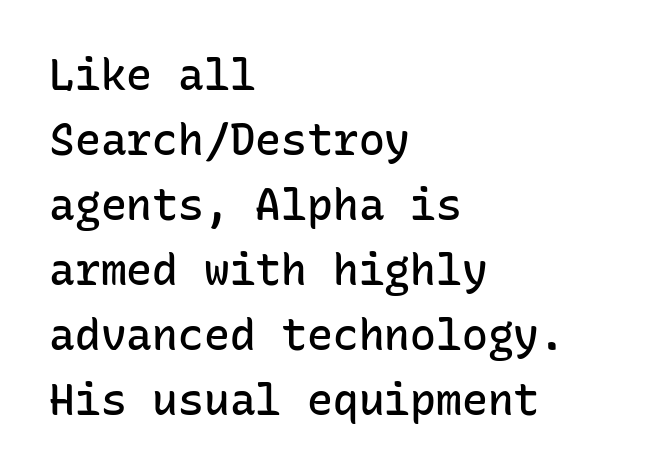
Q: Is the text bold? A: Semi-bold.
Q: Is the text italic (slanted)? A: No, it is upright.
Q: Is the typeface a serif or a sans-serif typeface? A: Sans-serif.
Q: Is the text underlined? A: No.
Q: How is the paragraph aligned? A: Left-aligned.
Q: Is the spacing between letters normal or unusually wide? A: Normal.
Q: Is the spacing between lines tight, normal or loose? A: Normal.
Q: Width (condensed, normal, or wide)? A: Normal.
Q: Stroke contrast? A: Low.
Q: x-height? A: Medium.
Q: Monospaced? A: Yes.
